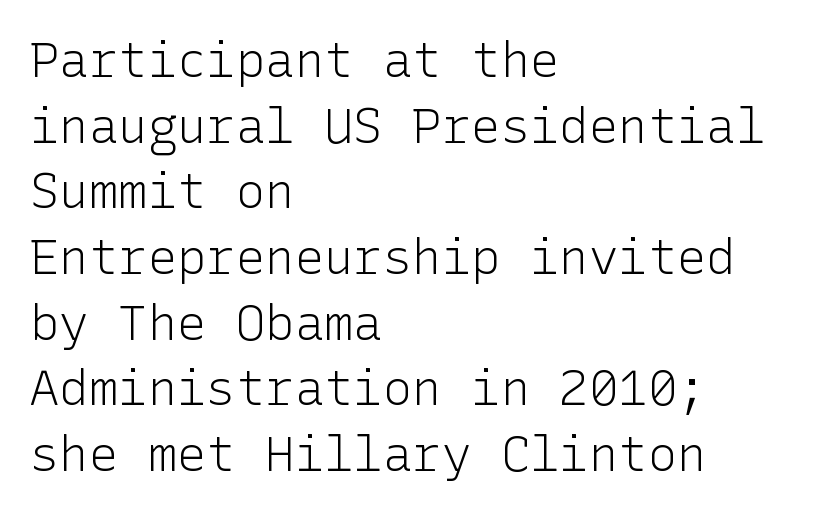
The image shows 49 px light sans-serif type, upright; set left-aligned, normal line spacing (1.34x), normal letter spacing, not underlined; low stroke contrast and a medium x-height.
